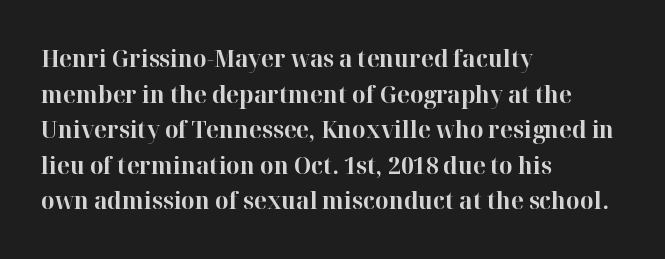
Its strokes are broad and dark, the hallmark of bold type. Short and long lines alike share a common starting point at left. Reading down the column, the eye jumps a familiar distance to each next line. Bare-footed words on every line.
